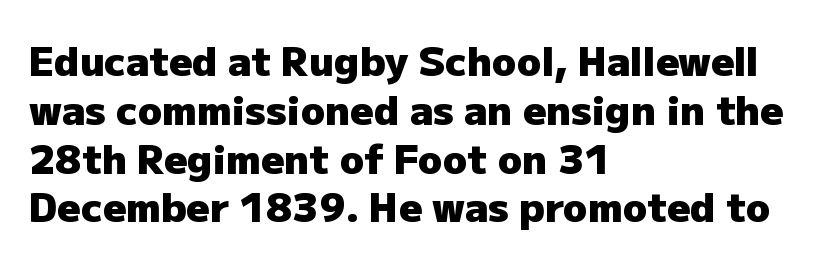
Letters rest on an invisible, unmarked baseline. Leftover space on each line is placed entirely after the last word. The face used here is a sans, in the tradition of grotesques and geometrics. The face used here is proportionally spaced, like ordinary book or web type. Heavy-handed strokes throughout: this text is bold. The lettering stays uniformly vertical, giving the passage a roman look.
